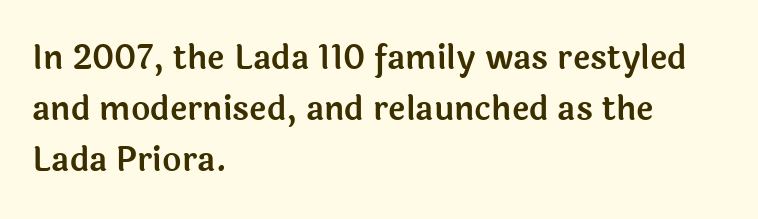
{"serif": "no", "italic": "no", "width": "normal", "x_height": "medium", "monospaced": "no", "underline": "no", "align": "left", "line_spacing": "normal", "line_spacing_ratio": 1.55, "letter_spacing": "normal", "letter_spacing_em": 0.0, "glyph_px": 33}
